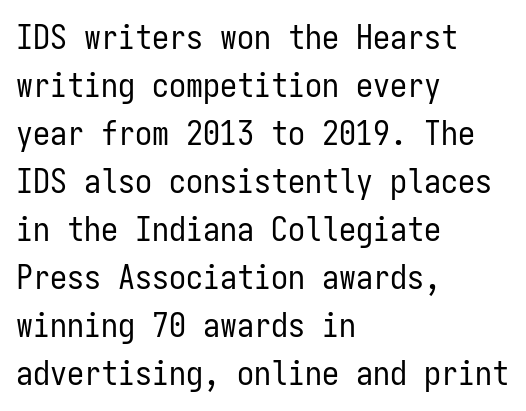
The image shows 34 px regular-weight, condensed sans-serif type, upright, monospaced; set left-aligned, normal line spacing (1.41x), normal letter spacing, not underlined; low stroke contrast and a medium x-height.
